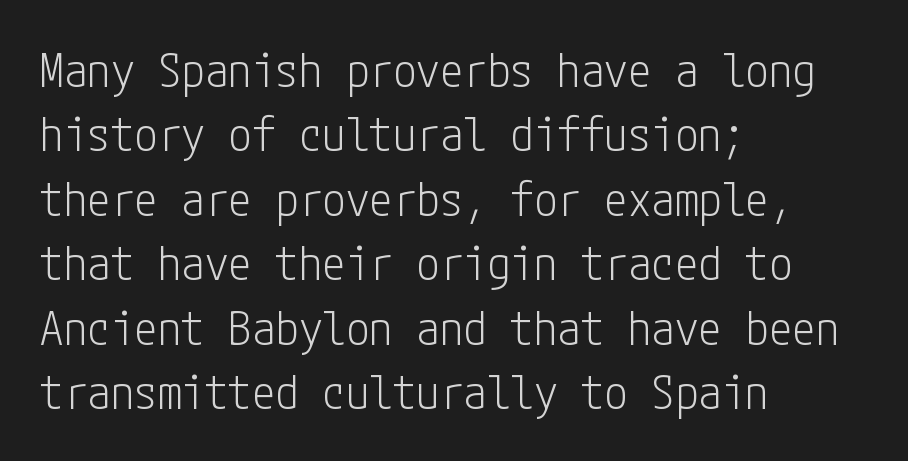
{"serif": "no", "italic": "no", "bold": "no", "weight": "light", "width": "condensed", "stroke_contrast": "low", "x_height": "medium", "underline": "no", "align": "left", "line_spacing": "normal", "line_spacing_ratio": 1.37, "letter_spacing": "normal", "letter_spacing_em": 0.0, "glyph_px": 47}
